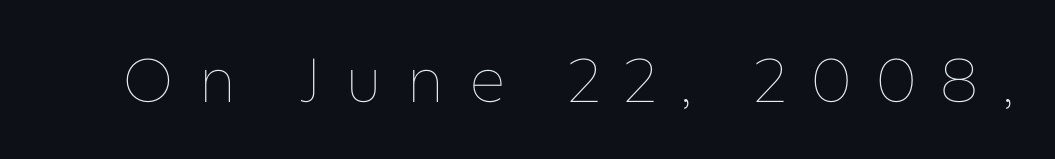
The image shows 62 px thin type, upright; set unusually wide letter spacing (+0.39 em), not underlined; low stroke contrast and a medium x-height.
